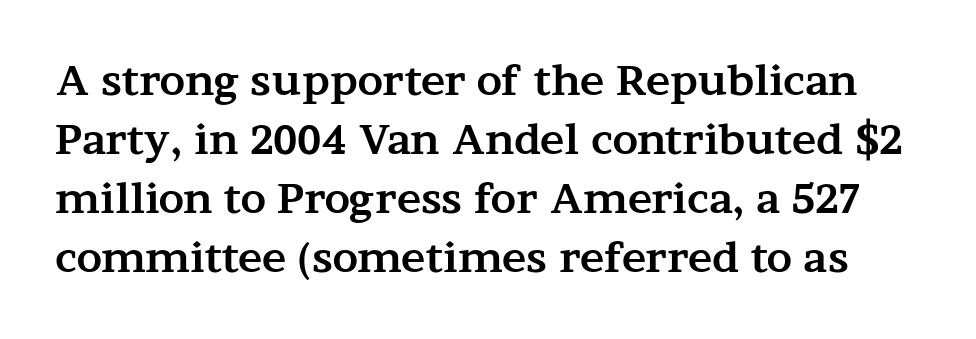
The image shows 41 px bold, wide serif type, upright; set normal line spacing (1.44x), normal letter spacing, not underlined; medium stroke contrast and a medium x-height.
